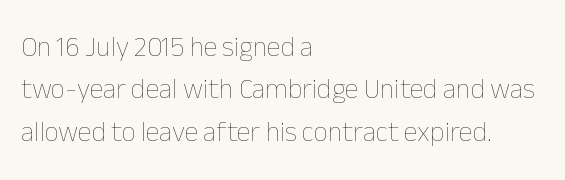
The gaps between neighbouring characters are ordinary and unremarkable. Compared with a centered layout, this one pins lines to the left instead. This sample has the flowing, uneven cadence of proportional lettering. The string is rendered with underlining switched off. These glyphs show unthickened strokes, regular width or finer. This is the regular roman posture of the typeface.
